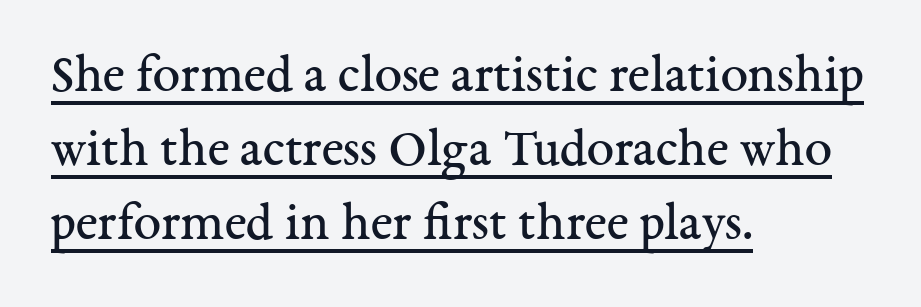
Q: Is the text bold? A: No.
Q: Is the text italic (slanted)? A: No, it is upright.
Q: Is the typeface a serif or a sans-serif typeface? A: Serif.
Q: Is the text underlined? A: Yes.
Q: How is the paragraph aligned? A: Left-aligned.
Q: Is the spacing between letters normal or unusually wide? A: Normal.
Q: Is the spacing between lines tight, normal or loose? A: Normal.
Q: Width (condensed, normal, or wide)? A: Normal.
Q: Stroke contrast? A: Medium.
Q: x-height? A: Medium.
Q: Monospaced? A: No.
